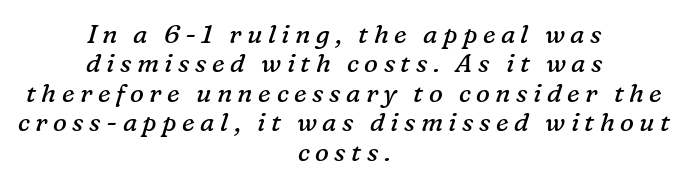
The whitespace from short lines is split evenly between both sides. Descenders are the only things crossing below the line. Each new line begins almost immediately beneath the previous one. Designer's note — italics engaged. Summary of weight: not heavy and not bold.
